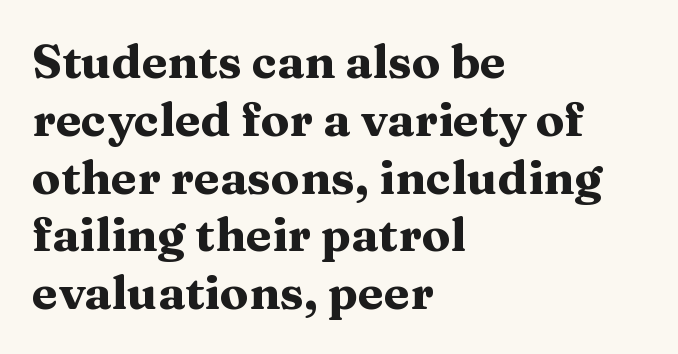
Underline: absent. Layout note: lines flush left. What stands out about the letter spacing? Nothing — it is the standard amount. The font is running at its bold setting.
